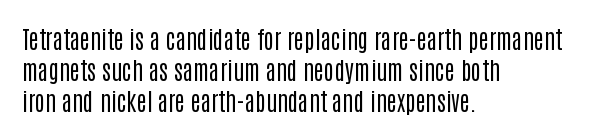
Q: Is the text bold? A: No.
Q: Is the text italic (slanted)? A: No, it is upright.
Q: Is the text underlined? A: No.
Q: How is the paragraph aligned? A: Left-aligned.
Q: Is the spacing between letters normal or unusually wide? A: Normal.
Q: Is the spacing between lines tight, normal or loose? A: Normal.
